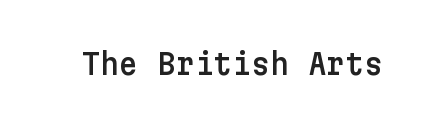
{"serif": "no", "italic": "no", "width": "normal", "stroke_contrast": "low", "x_height": "medium", "underline": "no", "letter_spacing": "normal", "letter_spacing_em": 0.0, "glyph_px": 29}
